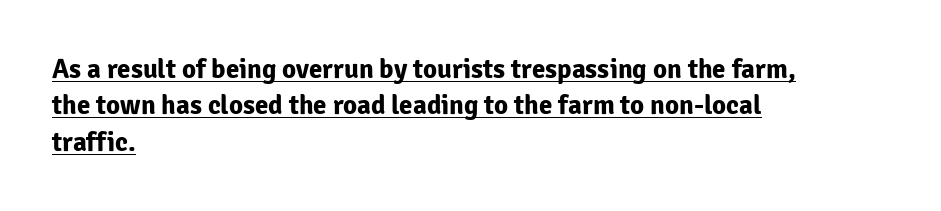
Q: Is the text bold? A: Yes.
Q: Is the text italic (slanted)? A: No, it is upright.
Q: Is the text underlined? A: Yes.
Q: How is the paragraph aligned? A: Left-aligned.
Q: Is the spacing between letters normal or unusually wide? A: Normal.
Q: Is the spacing between lines tight, normal or loose? A: Normal.
